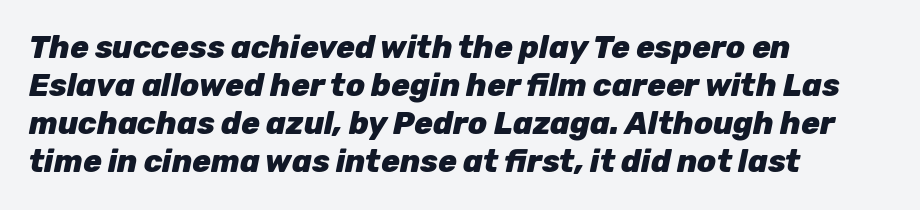
The image shows 31 px heavy type, italic (leaning right); set left-aligned, line spacing 1.23x, normal letter spacing, not underlined; low stroke contrast and a medium x-height.
